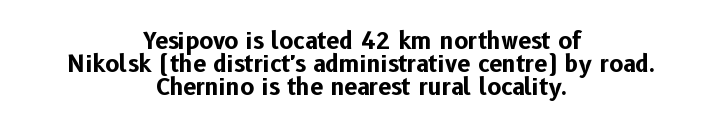
Q: Is the text bold? A: Yes.
Q: Is the text italic (slanted)? A: No, it is upright.
Q: Is the text underlined? A: No.
Q: How is the paragraph aligned? A: Centered.
Q: Is the spacing between letters normal or unusually wide? A: Normal.
Q: Is the spacing between lines tight, normal or loose? A: Tight.
